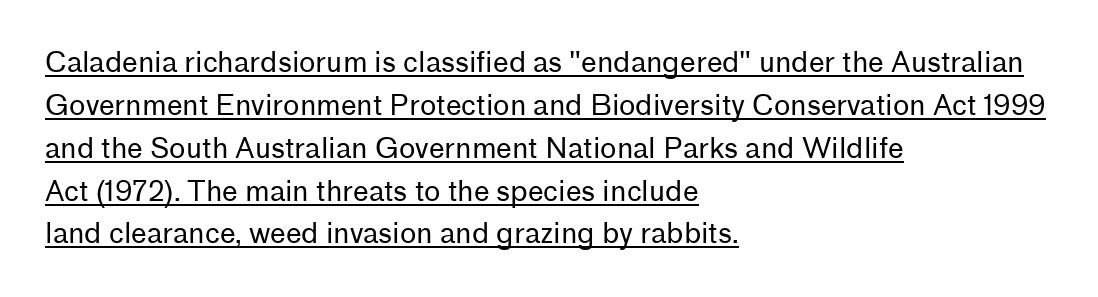
Short note: letters normally spaced. Do the characters align in a grid? No, the font is proportional. Notice how the passage keeps a crisp vertical edge on the left only. A continuous stroke trails under the words, as in a hyperlink. No letter is thick-stroked: the sample isn't bold.
